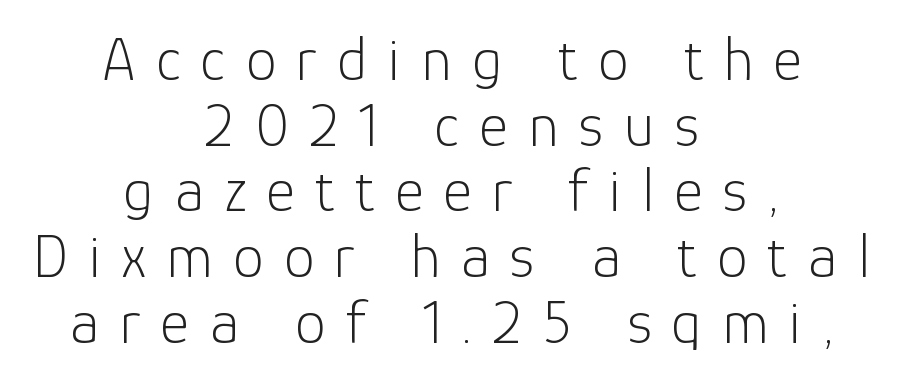
The image shows 62 px light sans-serif type, upright; set centered, tight line spacing (1.06x), unusually wide letter spacing (+0.33 em), not underlined; low stroke contrast and a medium x-height.
